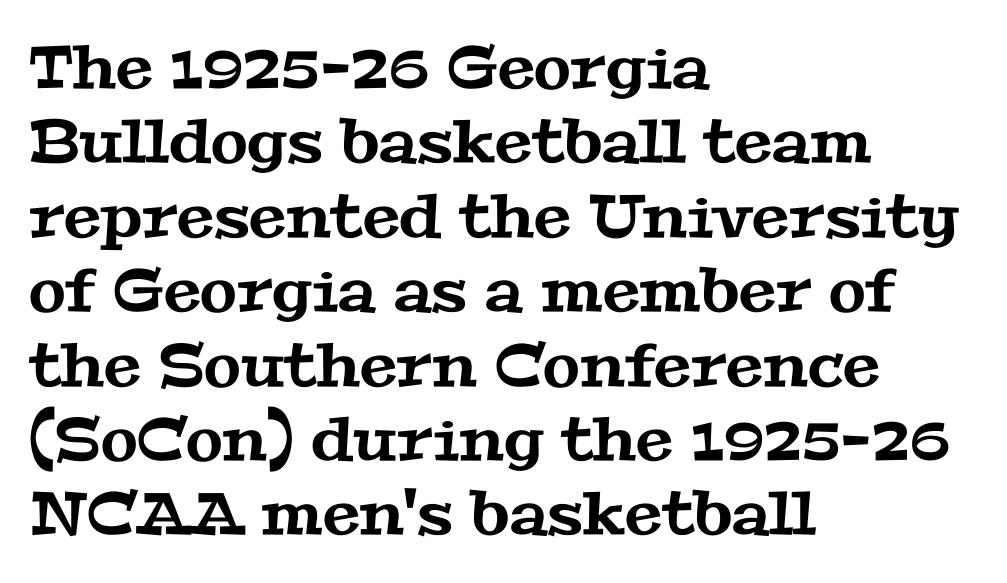
The image shows 60 px wide serif type; set left-aligned, line spacing 1.24x, normal letter spacing, not underlined; medium stroke contrast and a medium x-height.
